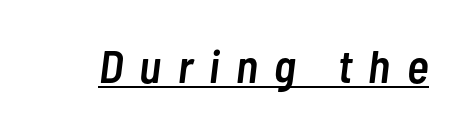
{"italic": "yes", "lean": "right", "slant_degrees": 7, "bold": "semi", "weight": "semibold", "width": "condensed", "stroke_contrast": "low", "x_height": "medium", "monospaced": "no", "underline": "yes", "letter_spacing": "wide", "letter_spacing_em": 0.36, "glyph_px": 46}
